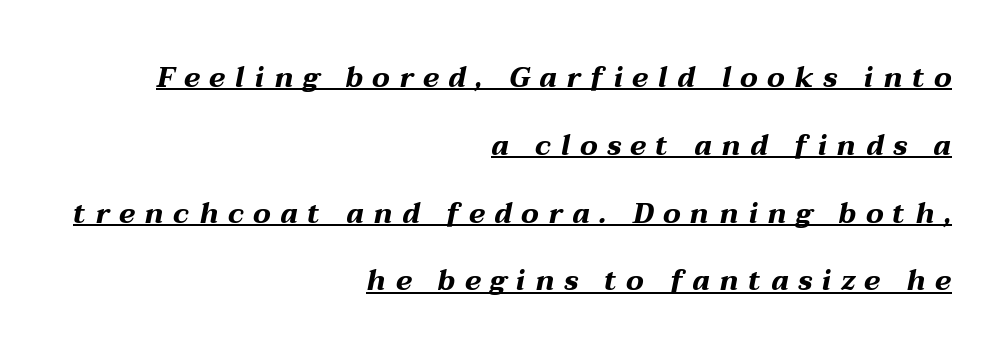
The image shows 28 px bold, wide type, italic (leaning right); set right-aligned, loose line spacing (2.42x), unusually wide letter spacing (+0.34 em), underlined; medium stroke contrast and a medium x-height.
